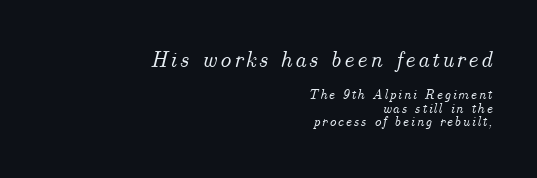
The image shows 23 px text type, italic (leaning right); set right-aligned, tight line spacing (0.96x), not underlined; the first (top) block is 1.64x larger.
